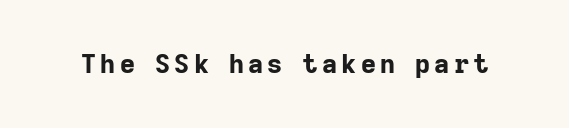
{"italic": "no", "bold": "yes", "underline": "no", "glyph_px": 26}
